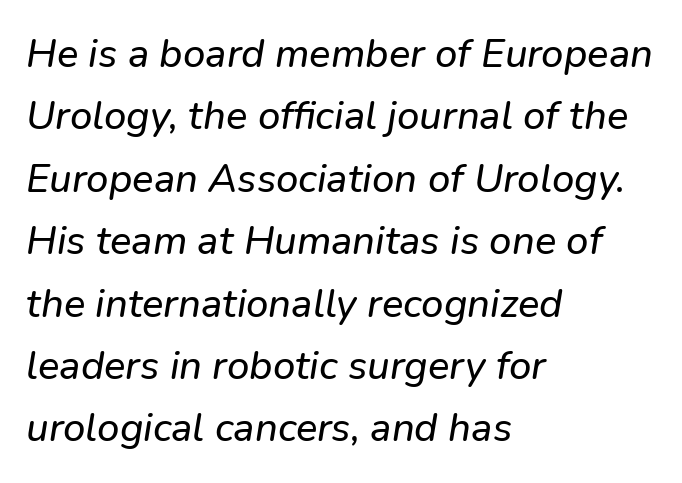
Nobody touched the tracking dial on this one. The strip under each line holds only bare page. Leading: standard. Casual observation: everything's shoved over to the left. Check where the strokes stop: nothing finishes them off — pure sans.
